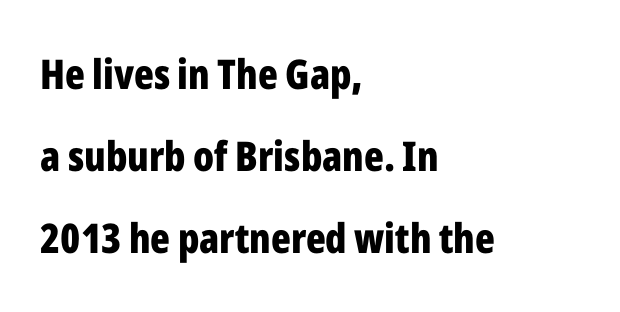
Horizontally, the lines are justified to the leading edge only. Just letters on the line, the space beneath them empty. Examine the stroke ends and you'll find no serifs. When letters stand straight like this, we call the style roman or upright. Spacing verdict: proportional, widths tailored to each character. Horizontal bands of white between lines are thick stripes.
